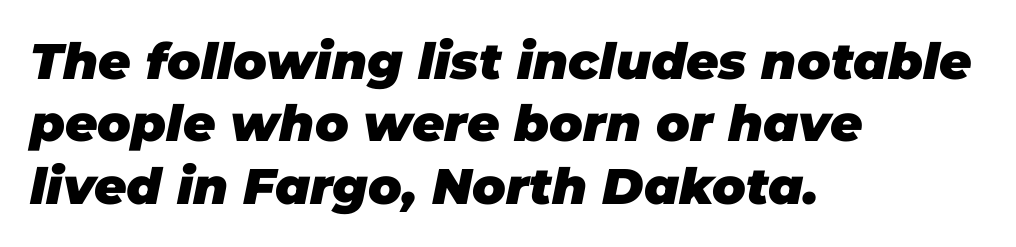
{"italic": "yes", "lean": "right", "slant_degrees": 11, "bold": "yes", "weight": "heavy", "width": "normal", "stroke_contrast": "low", "x_height": "large", "monospaced": "no", "underline": "no", "align": "left", "line_spacing": "normal", "line_spacing_ratio": 1.25, "letter_spacing": "normal", "letter_spacing_em": 0.0, "glyph_px": 50}
